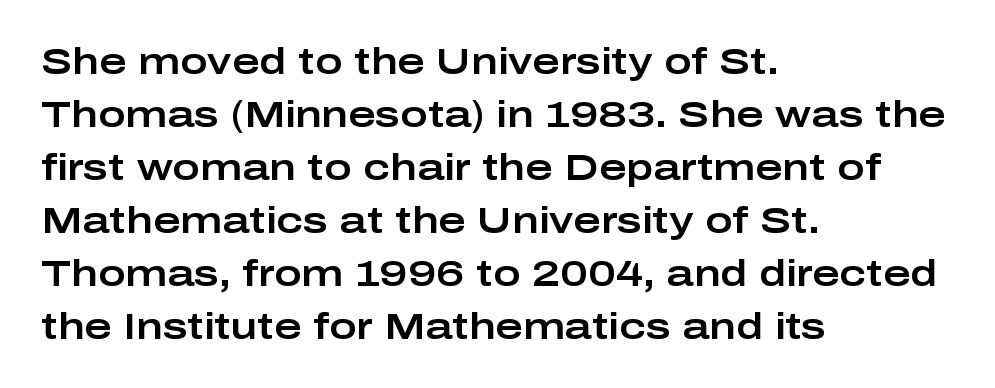
{"serif": "no", "italic": "no", "width": "wide", "stroke_contrast": "low", "x_height": "medium", "monospaced": "no", "underline": "no", "align": "left", "line_spacing": "normal", "line_spacing_ratio": 1.43, "letter_spacing": "normal", "letter_spacing_em": 0.0, "glyph_px": 37}
